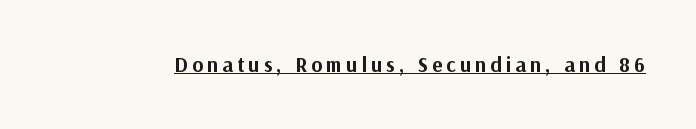
Q: Is the text bold? A: Yes.
Q: Is the text italic (slanted)? A: No, it is upright.
Q: Is the text underlined? A: Yes.
